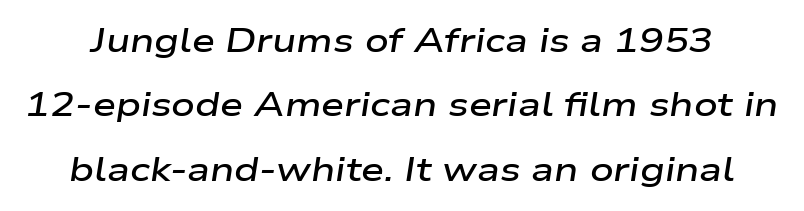
You could call the tracking neutral — neither tight nor loose. Stroke thickness is moderately raised; the sample reads as semibold. Letters rest on an invisible, unmarked baseline. Loosely led — the rows are spread out. The axis of the letterforms is tilted away from vertical. A typesetter would call this proportional, since set widths differ per character.
